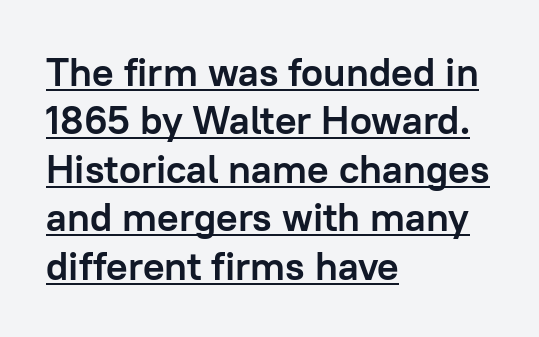
Q: Is the text bold? A: Yes.
Q: Is the text italic (slanted)? A: No, it is upright.
Q: Is the typeface a serif or a sans-serif typeface? A: Sans-serif.
Q: Is the text underlined? A: Yes.
Q: How is the paragraph aligned? A: Left-aligned.
Q: Is the spacing between letters normal or unusually wide? A: Normal.
Q: Width (condensed, normal, or wide)? A: Normal.
Q: Stroke contrast? A: Low.
Q: x-height? A: Medium.
Q: Monospaced? A: No.
